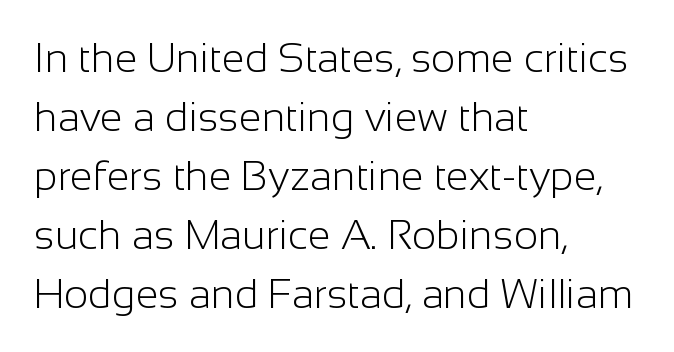
{"serif": "no", "italic": "no", "bold": "no", "weight": "light", "width": "normal", "stroke_contrast": "low", "x_height": "medium", "monospaced": "no", "underline": "no", "align": "left", "line_spacing": "normal", "line_spacing_ratio": 1.44, "letter_spacing": "normal", "letter_spacing_em": 0.0, "glyph_px": 41}
